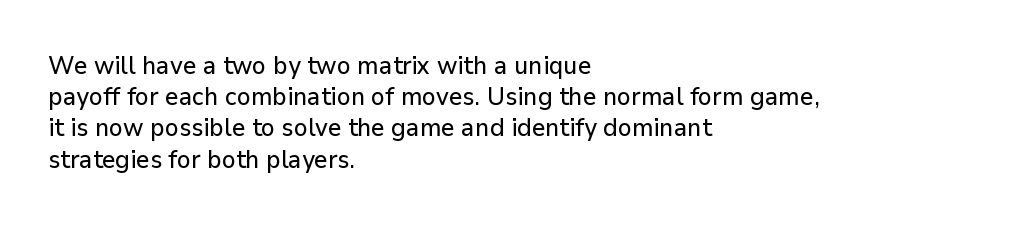
The image shows 25 px text type, upright; set left-aligned, normal line spacing (1.25x), normal letter spacing, not underlined.
